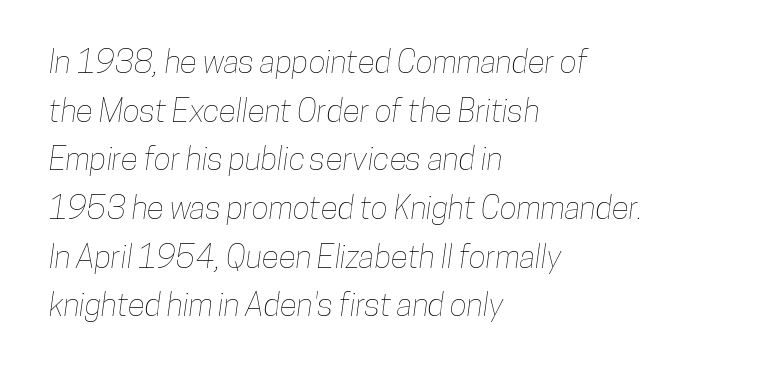
{"width": "condensed", "stroke_contrast": "low", "x_height": "medium", "monospaced": "no", "underline": "no", "align": "left", "line_spacing": "normal", "line_spacing_ratio": 1.52, "letter_spacing": "normal", "letter_spacing_em": 0.0, "glyph_px": 32}
